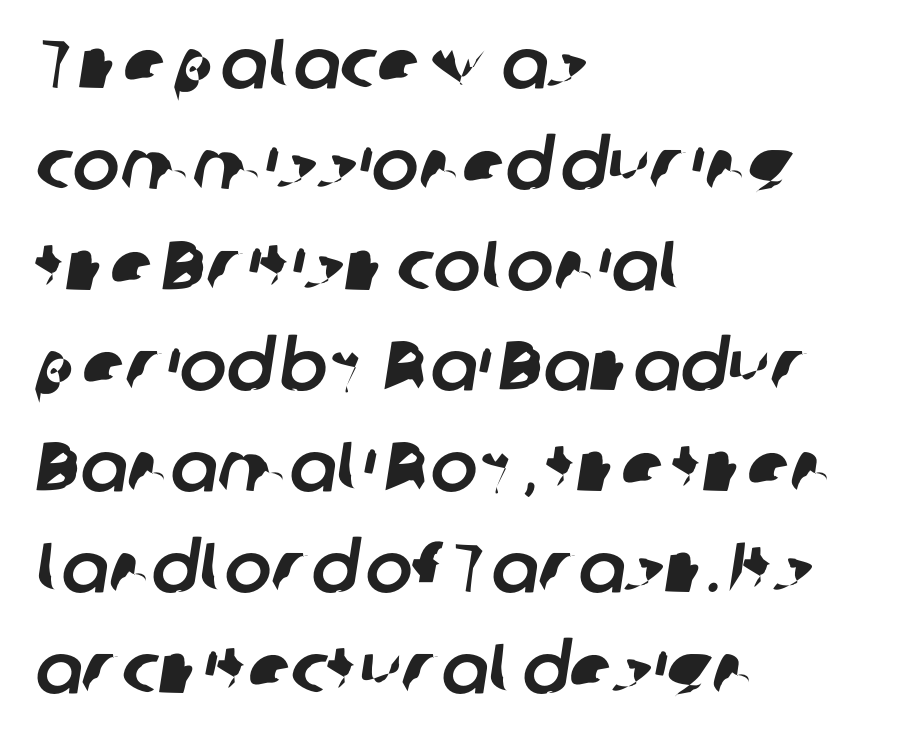
{"serif": "no", "width": "normal", "stroke_contrast": "low", "x_height": "medium", "monospaced": "no", "underline": "no", "align": "left", "line_spacing": "normal", "line_spacing_ratio": 1.44, "letter_spacing": "normal", "letter_spacing_em": 0.0, "glyph_px": 70}
